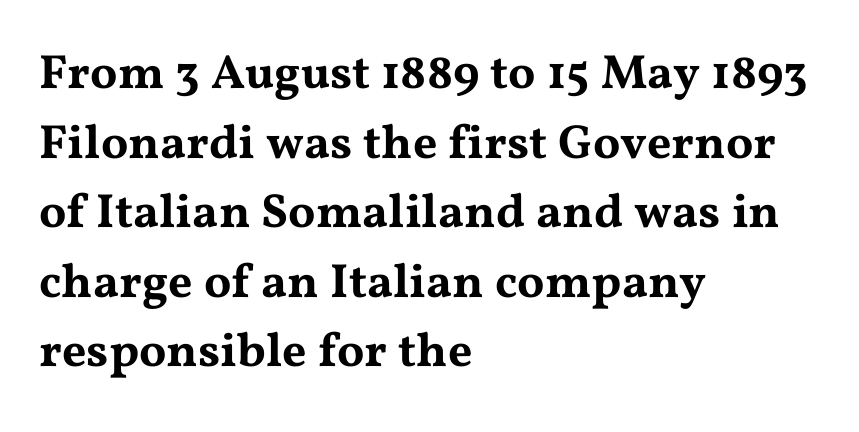
The image shows 48 px wide serif type, upright; set left-aligned, normal line spacing (1.45x), normal letter spacing, not underlined; medium stroke contrast and a medium x-height.
